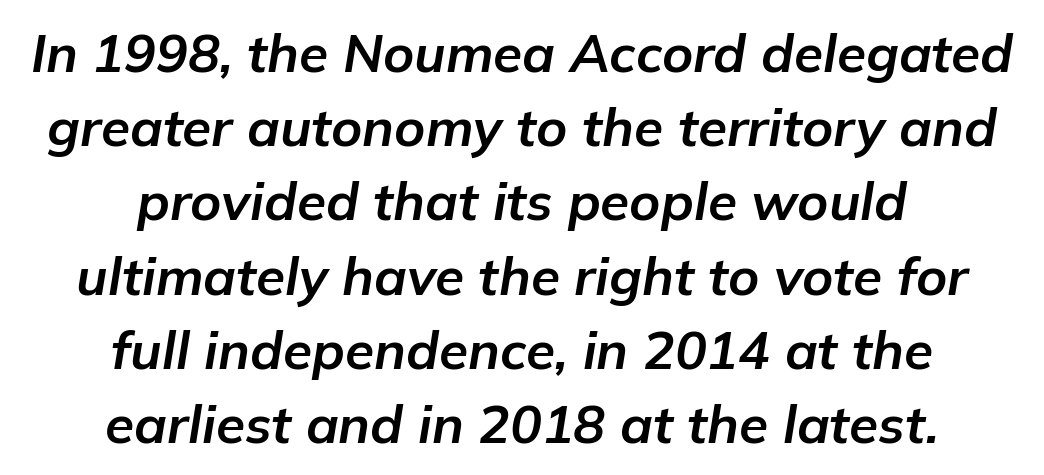
Italic: yes, the glyphs are oblique. Inter-character spacing is left at the font's built-in metrics. Horizontal alignment here is central, giving a formal, balanced look. The baseline area is clear. Strong, thick strokes mark this as bold type. Evenly set lines give the paragraph a standard silhouette.
